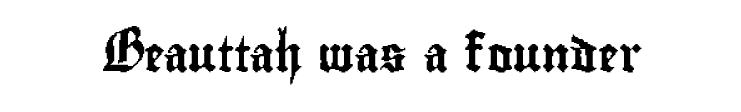
{"serif": "no", "italic": "no", "width": "condensed", "stroke_contrast": "low", "x_height": "small", "monospaced": "no", "underline": "no", "letter_spacing": "normal", "letter_spacing_em": 0.0, "glyph_px": 35}
